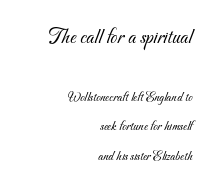
The image shows 22 px text type; set right-aligned, loose line spacing (2.1x), normal letter spacing, not underlined; the first (top) block is 1.57x larger.
